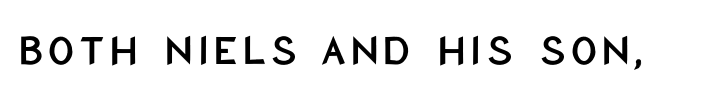
The image shows 45 px condensed sans-serif type, upright; set not underlined; low stroke contrast and a large x-height.
